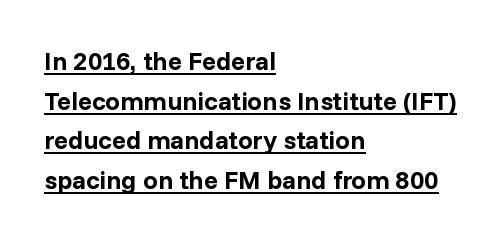
Q: Is the text bold? A: Yes.
Q: Is the text italic (slanted)? A: No, it is upright.
Q: Is the text underlined? A: Yes.
Q: How is the paragraph aligned? A: Left-aligned.
Q: Is the spacing between letters normal or unusually wide? A: Normal.
Q: Is the spacing between lines tight, normal or loose? A: Normal.
